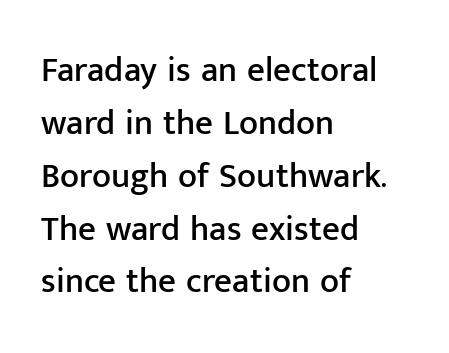
The gap between lines stays unmarked. Is there much room between lines? A standard amount, neither cramped nor airy. Inter-character spacing is left at the font's built-in metrics. The rendering anchors every line to the left-hand side. This is roman type, the default non-slanted kind.
